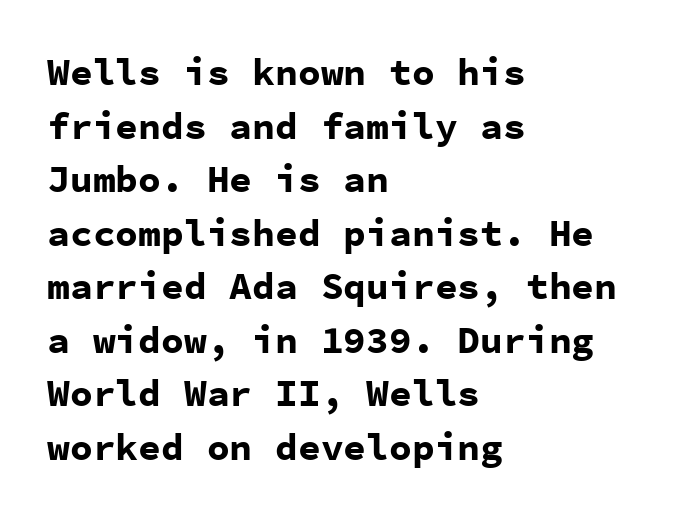
{"serif": "no", "italic": "no", "bold": "yes", "weight": "bold", "width": "normal", "stroke_contrast": "low", "x_height": "medium", "monospaced": "yes", "underline": "no", "align": "left", "line_spacing": "normal", "line_spacing_ratio": 1.41, "letter_spacing": "normal", "letter_spacing_em": 0.0, "glyph_px": 38}
